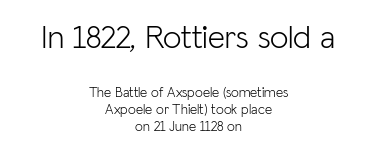
Characters follow at the spacing the type designer built in. Size contrast runs from large at the top to small at the bottom. A roman cut, with each character standing at attention. The rendering shows plain stroke endings on the letterforms — a sans-serif design. The passage shown is typed in a proportional face where columns would drift. Unbolded letterforms with no extra heft.
